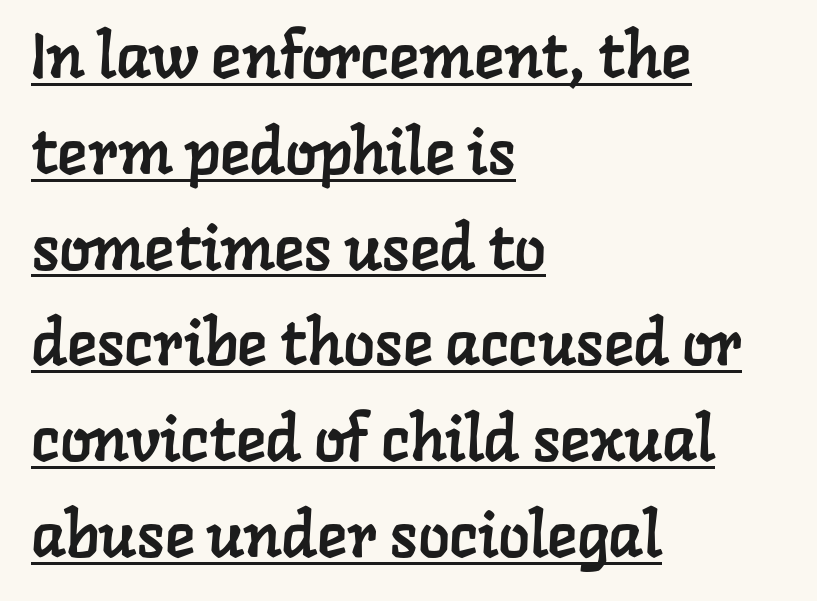
Q: Is the typeface a serif or a sans-serif typeface? A: Serif.
Q: Is the text underlined? A: Yes.
Q: How is the paragraph aligned? A: Left-aligned.
Q: Is the spacing between letters normal or unusually wide? A: Normal.
Q: Is the spacing between lines tight, normal or loose? A: Normal.
Q: Width (condensed, normal, or wide)? A: Normal.
Q: Stroke contrast? A: Low.
Q: x-height? A: Medium.
Q: Monospaced? A: No.
